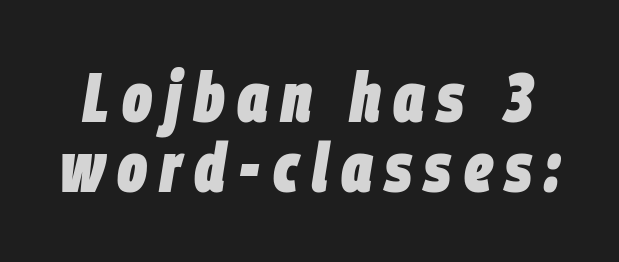
Notice how descenders almost collide with the ascenders below — that's tight leading. Typesetter's note: full bold, strokes at maximum text heaviness. Nobody drew a line under any word here. The text carries the slant typical of an italic or oblique font. Each letter keeps its own natural width here, so spacing adapts to shape.
